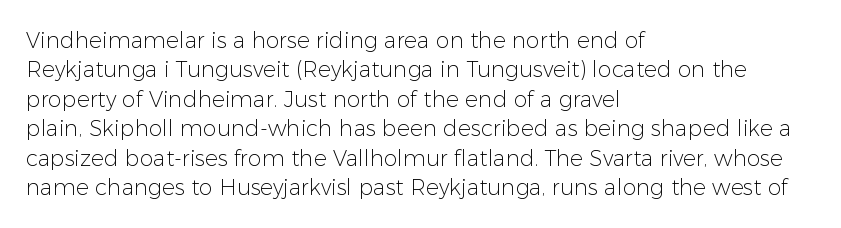
The image shows 22 px text type, upright; set left-aligned, normal line spacing (1.34x), normal letter spacing, not underlined.
